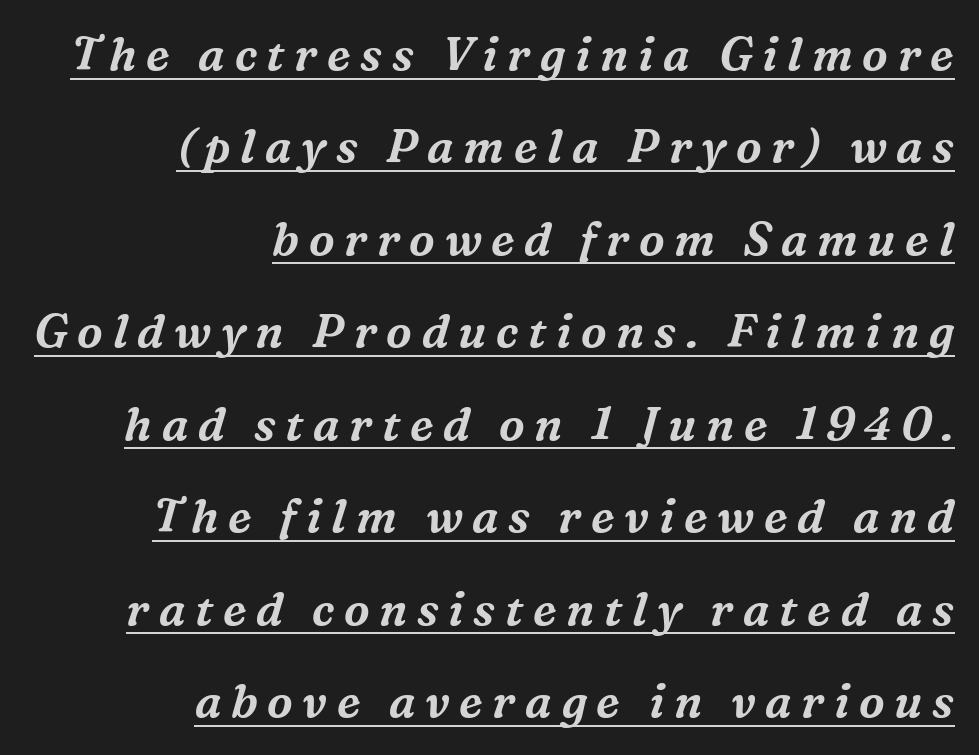
{"serif": "yes", "italic": "yes", "lean": "right", "slant_degrees": 16, "width": "normal", "stroke_contrast": "medium", "x_height": "medium", "monospaced": "no", "underline": "yes", "align": "right", "line_spacing": "loose", "line_spacing_ratio": 2.01, "letter_spacing": "wide", "letter_spacing_em": 0.21, "glyph_px": 46}
